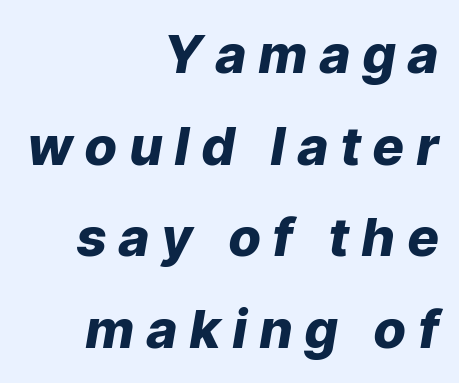
Each glyph is drawn with heavy, bold strokes. A typesetter would call this proportional, since set widths differ per character. The text block is weighted toward the right margin, trailing off unevenly leftward. Looking at the ascenders, they clearly lean. The letterforms stand isolated, each surrounded by extra space.
